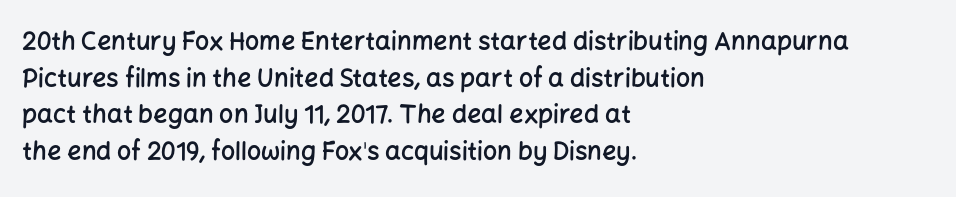
The gaps between neighbouring characters are ordinary and unremarkable. Clear beneath every line of the passage. The lettering holds an erect, upright posture throughout. Line starts are locked; line ends wander.
